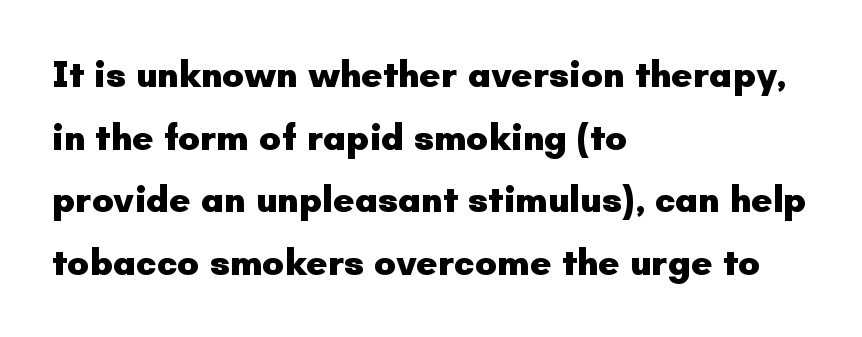
Q: Is the text bold? A: Yes.
Q: Is the text italic (slanted)? A: No, it is upright.
Q: Is the typeface a serif or a sans-serif typeface? A: Sans-serif.
Q: Is the text underlined? A: No.
Q: How is the paragraph aligned? A: Left-aligned.
Q: Is the spacing between letters normal or unusually wide? A: Normal.
Q: Is the spacing between lines tight, normal or loose? A: Normal.
Q: Width (condensed, normal, or wide)? A: Normal.
Q: Stroke contrast? A: Low.
Q: x-height? A: Small.
Q: Monospaced? A: No.
